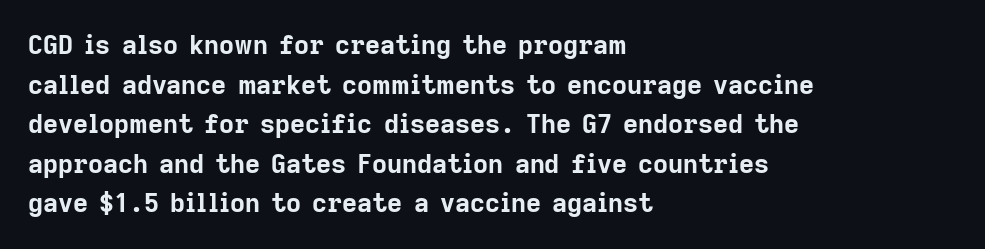
Line spacing here is normal. Words float on clear page, feet unadorned. Each glyph is drawn with heavy, bold strokes. There is no visible air inserted between adjacent glyphs. These lines are set flush left with a ragged right edge. This is roman type, the default non-slanted kind.
